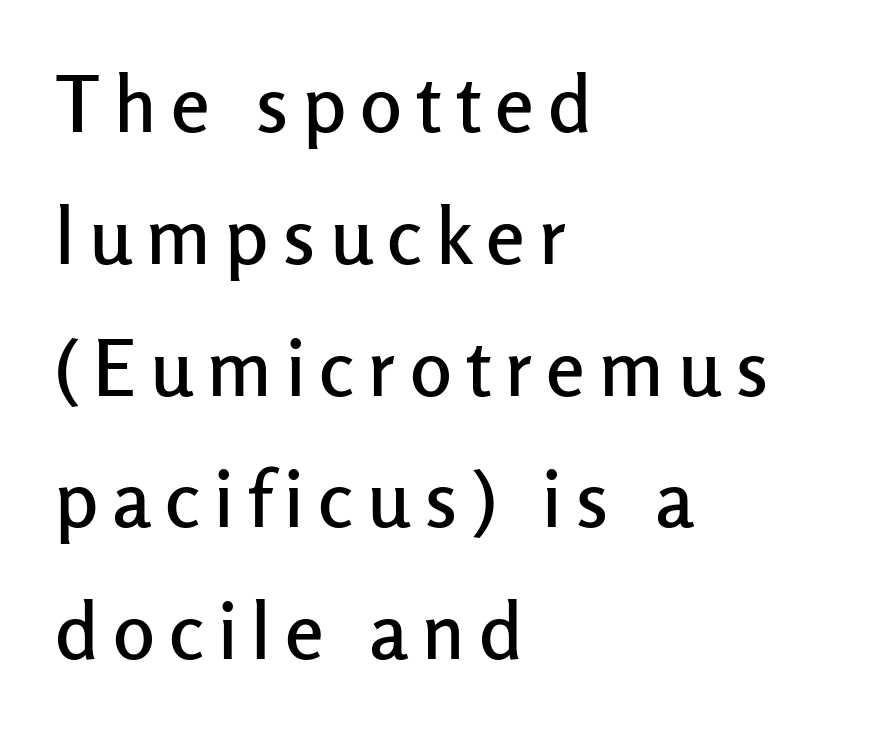
{"serif": "no", "italic": "no", "width": "normal", "stroke_contrast": "low", "x_height": "medium", "monospaced": "no", "underline": "no", "align": "left", "line_spacing": "normal", "line_spacing_ratio": 1.69, "glyph_px": 78}
